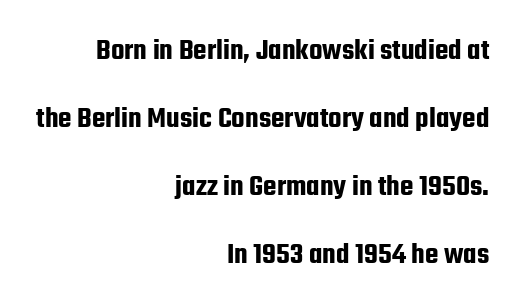
The image shows 31 px condensed sans-serif type, upright; set right-aligned, loose line spacing (2.19x), normal letter spacing, not underlined; low stroke contrast and a medium x-height.
